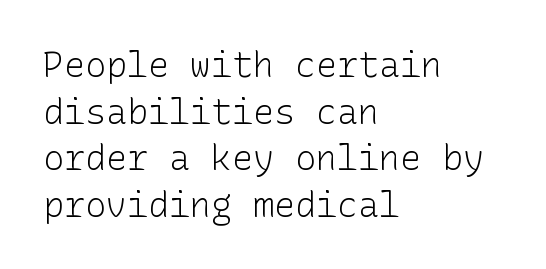
A clean baseline with only descenders dipping below it. The letters stand upright; this is a roman face. Ink coverage per letter is moderate at most. Rows of type keep a routine distance in the vertical direction. How are the letters spaced? Ordinarily, with no added tracking. Caption: multi-line text, flush left, ragged right.
